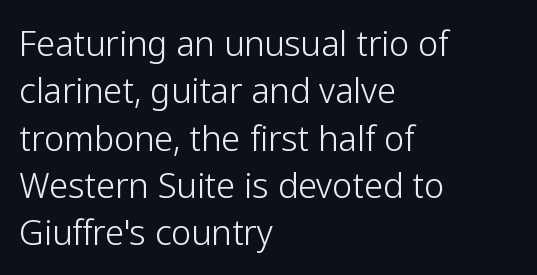
Is there much room between lines? A standard amount, neither cramped nor airy. Is the block centered? No — it sits flush against the left margin. The tracking reads as untouched default to a designer's eye. The type family on display is of the sans-serif kind. This is the regular roman posture of the typeface.
